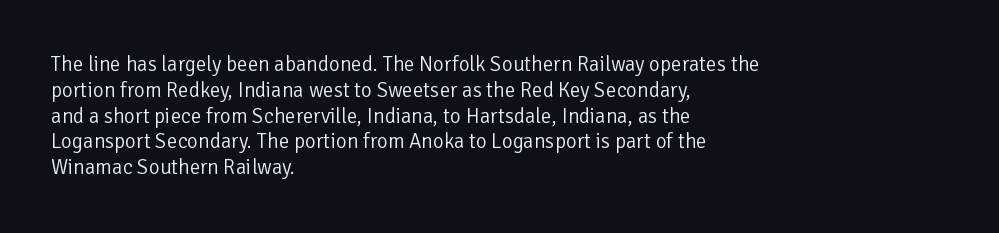
The image shows 21 px text type, upright; set left-aligned, line spacing 1.23x, normal letter spacing, not underlined.
